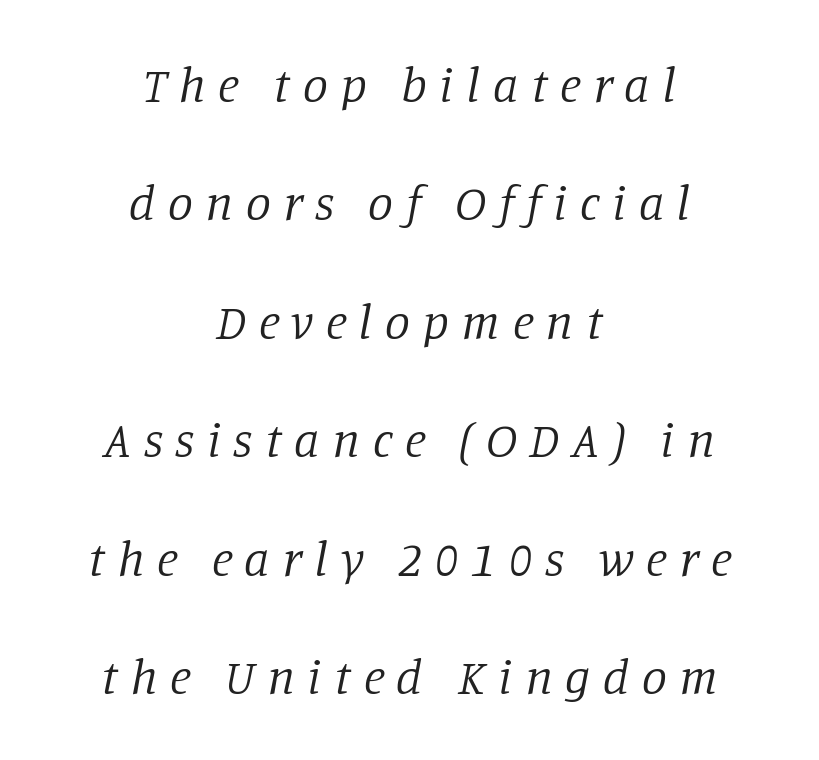
The image shows 50 px regular-weight serif type, italic (leaning right); set centered, loose line spacing (2.37x), unusually wide letter spacing (+0.25 em), not underlined; low stroke contrast and a large x-height.
